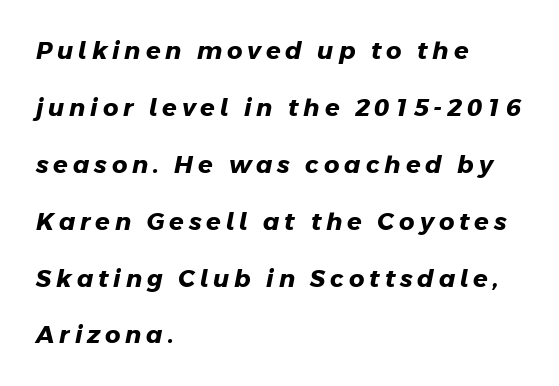
{"bold": "yes", "underline": "no", "align": "left", "line_spacing": "loose", "line_spacing_ratio": 2.37, "letter_spacing": "wide", "letter_spacing_em": 0.2, "glyph_px": 24}
